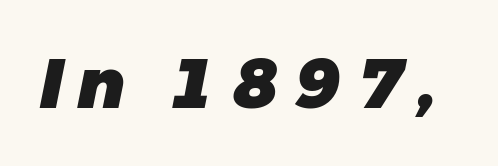
Q: Is the text bold? A: Yes.
Q: Is the text italic (slanted)? A: Yes, it leans right by about 11 degrees.
Q: Is the text underlined? A: No.
Q: Is the spacing between letters normal or unusually wide? A: Unusually wide.
Q: Width (condensed, normal, or wide)? A: Normal.
Q: Stroke contrast? A: Low.
Q: x-height? A: Medium.
Q: Monospaced? A: No.
